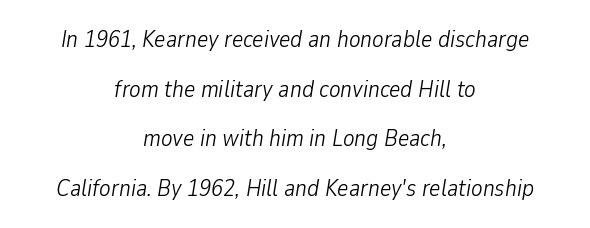
{"italic": "yes", "lean": "right", "slant_degrees": 9, "bold": "no", "underline": "no", "align": "center", "line_spacing": "loose", "line_spacing_ratio": 2.07, "letter_spacing": "normal", "letter_spacing_em": 0.0, "glyph_px": 24}
